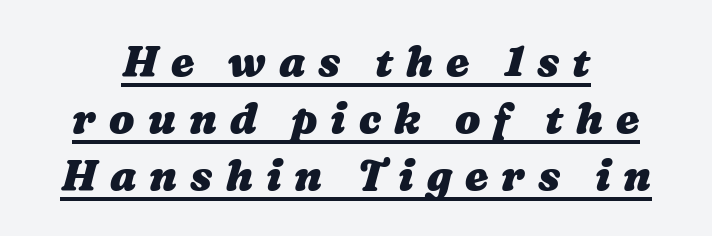
Q: Is the text bold? A: Yes.
Q: Is the text underlined? A: Yes.
Q: How is the paragraph aligned? A: Centered.
Q: Is the spacing between letters normal or unusually wide? A: Unusually wide.
Q: Is the spacing between lines tight, normal or loose? A: Normal.
Q: Width (condensed, normal, or wide)? A: Wide.
Q: Stroke contrast? A: Medium.
Q: x-height? A: Medium.
Q: Monospaced? A: No.
